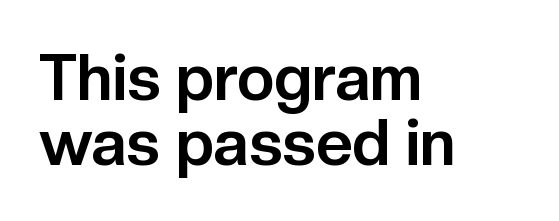
{"serif": "no", "italic": "no", "bold": "yes", "weight": "bold", "width": "normal", "stroke_contrast": "low", "x_height": "medium", "monospaced": "no", "underline": "no", "align": "left", "line_spacing": "tight", "line_spacing_ratio": 1.02, "letter_spacing": "normal", "letter_spacing_em": 0.0, "glyph_px": 64}
